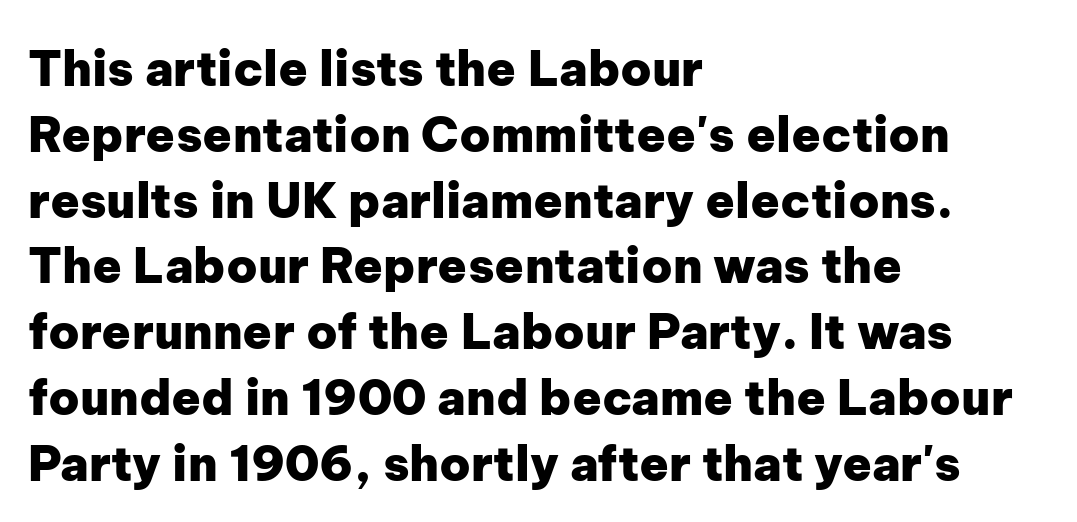
{"serif": "no", "italic": "no", "bold": "yes", "weight": "heavy", "width": "normal", "stroke_contrast": "low", "x_height": "medium", "monospaced": "no", "underline": "no", "align": "left", "line_spacing": "normal", "line_spacing_ratio": 1.37, "letter_spacing": "normal", "letter_spacing_em": 0.0, "glyph_px": 48}
